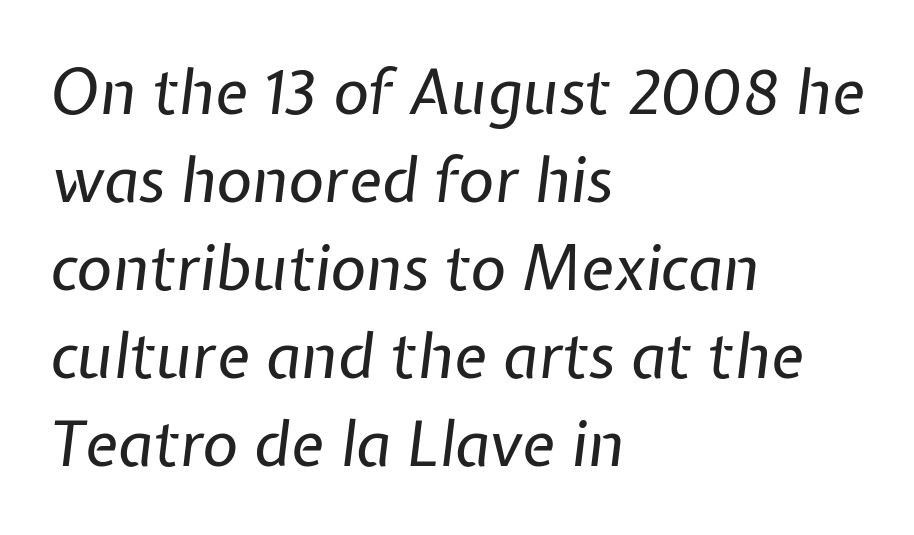
Q: Is the text bold? A: No.
Q: Is the text italic (slanted)? A: Yes, it leans right by about 7 degrees.
Q: Is the text underlined? A: No.
Q: How is the paragraph aligned? A: Left-aligned.
Q: Is the spacing between letters normal or unusually wide? A: Normal.
Q: Is the spacing between lines tight, normal or loose? A: Normal.
Q: Width (condensed, normal, or wide)? A: Normal.
Q: Stroke contrast? A: Low.
Q: x-height? A: Medium.
Q: Monospaced? A: No.
